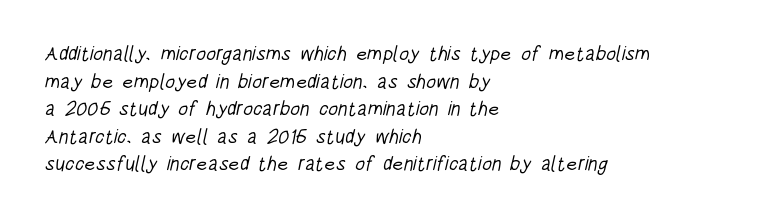
What's the leading like? Ordinary, nothing unusual. Here the glyphs are tracked normally, forming tight word shapes. Has an underline been added? It has not. The strokes carry an ordinary text weight at most.
